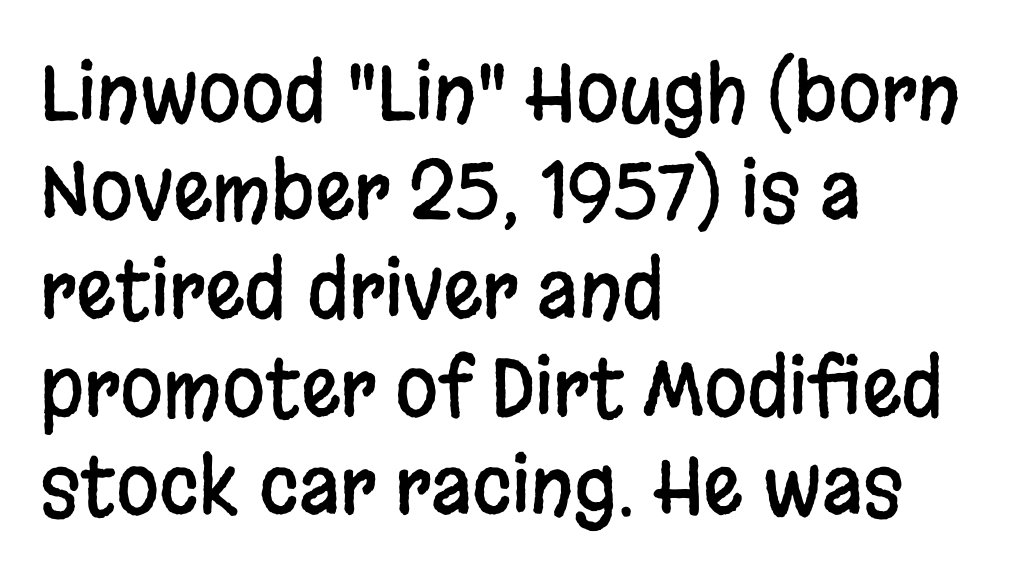
Does extra space separate the letters? No, they use regular spacing. In CSS terms this would be text-align: left. In terms of posture, this sample is upright. Varying glyph widths throughout — classic text-font behaviour. Letterform terminals end flat and unadorned throughout the passage.
